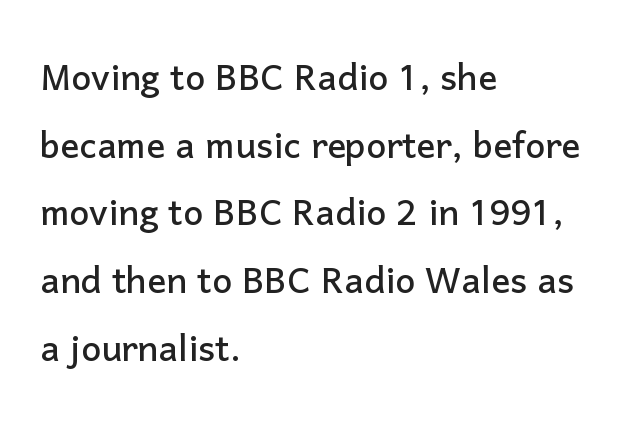
Tracking value appears to be zero — textbook default spacing. Rows of type keep a routine distance in the vertical direction. The passage shown is typed in a proportional face where columns would drift. Beneath every word, the page is bare. Left-aligned paragraph, ragged on the right.
